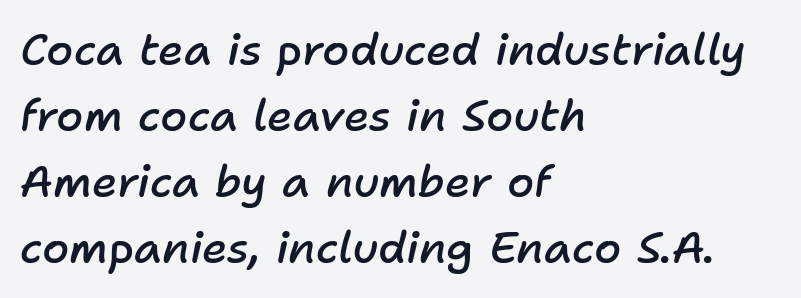
A normal amount of white space separates one row of letters from the next. Character widths vary here, with narrow letters taking less room than wide ones. A typesetter would mark this as italic. Students, note that the glyphs here touch the page at normal intervals. The rendering uses a semibold face; strokes are thickened but not to full bold.
